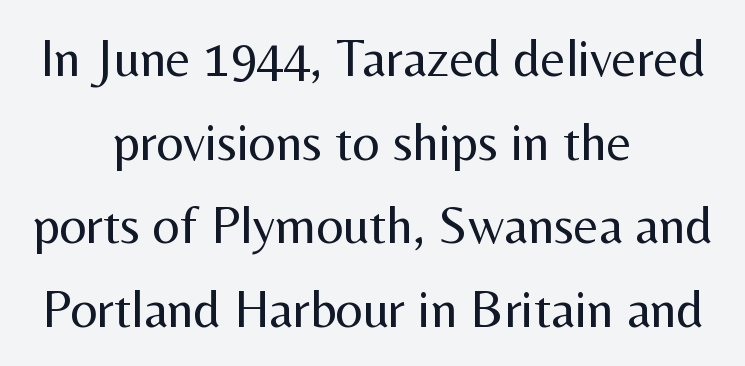
{"serif": "no", "italic": "no", "bold": "no", "weight": "regular", "width": "normal", "stroke_contrast": "medium", "x_height": "medium", "monospaced": "no", "underline": "no", "align": "center", "line_spacing": "normal", "line_spacing_ratio": 1.58, "letter_spacing": "normal", "letter_spacing_em": 0.0, "glyph_px": 53}
